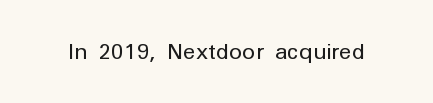
{"italic": "no", "bold": "no", "underline": "no", "letter_spacing": "normal", "letter_spacing_em": 0.0, "glyph_px": 22}
